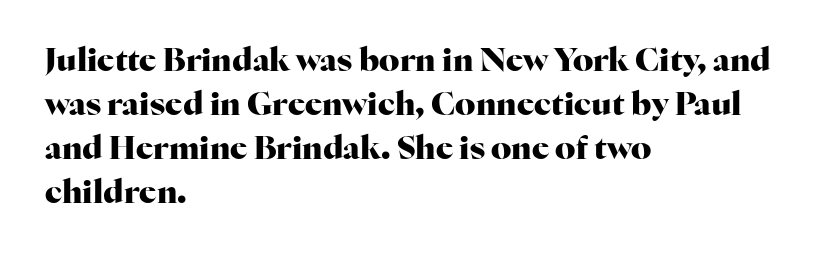
Regarding leading, the lines here are spaced in the standard way. Teacher's note: observe the even left margin — that is flush-left alignment. A clean baseline with only descenders dipping below it. Do the characters align in a grid? No, the font is proportional. Tracking value appears to be zero — textbook default spacing. Is the type bold? Yes — the strokes are clearly thick and heavy.
